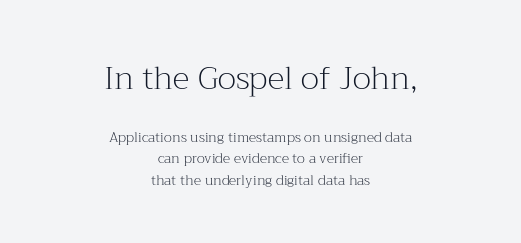
These lines are rendered in a variable-pitch font. The weight tops out at a normal text grade. How are the letters spaced? Ordinarily, with no added tracking. Quick note: interline space is typical. These two chunks differ in scale, with the top chunk taking the larger measure. This is the regular roman posture of the typeface.
